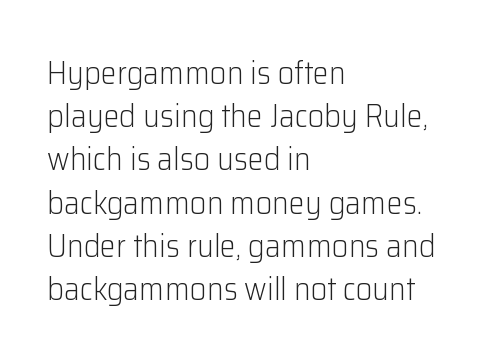
Q: Is the text bold? A: No.
Q: Is the text italic (slanted)? A: No, it is upright.
Q: Is the typeface a serif or a sans-serif typeface? A: Sans-serif.
Q: Is the text underlined? A: No.
Q: How is the paragraph aligned? A: Left-aligned.
Q: Is the spacing between letters normal or unusually wide? A: Normal.
Q: Is the spacing between lines tight, normal or loose? A: Normal.
Q: Width (condensed, normal, or wide)? A: Normal.
Q: Stroke contrast? A: Low.
Q: x-height? A: Medium.
Q: Monospaced? A: No.
